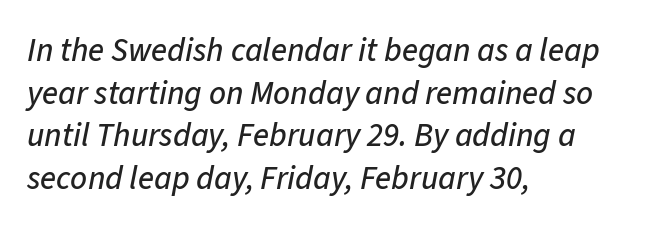
Q: Is the text italic (slanted)? A: Yes, it leans right by about 11 degrees.
Q: Is the text underlined? A: No.
Q: How is the paragraph aligned? A: Left-aligned.
Q: Is the spacing between letters normal or unusually wide? A: Normal.
Q: Is the spacing between lines tight, normal or loose? A: Normal.
Q: Width (condensed, normal, or wide)? A: Normal.
Q: Stroke contrast? A: Low.
Q: x-height? A: Medium.
Q: Monospaced? A: No.
